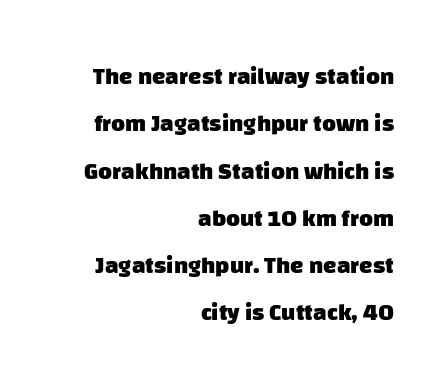
The image shows 24 px bold type; set right-aligned, loose line spacing (1.97x), normal letter spacing, not underlined.
